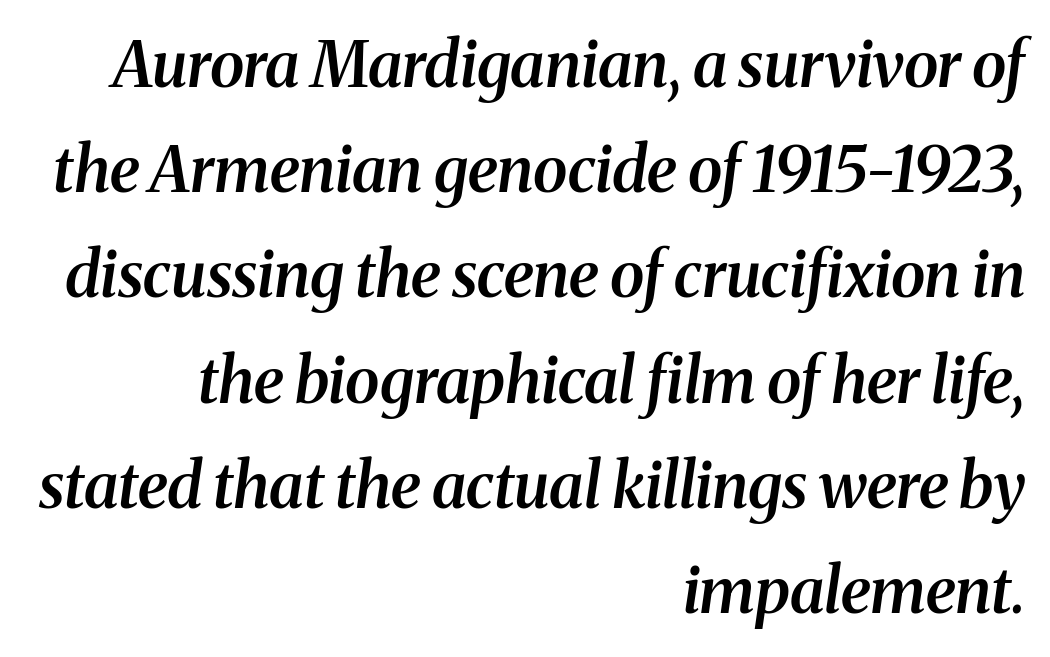
The image shows 63 px semibold serif type, italic (leaning right); set right-aligned, normal line spacing (1.67x), normal letter spacing, not underlined; medium stroke contrast and a medium x-height.
